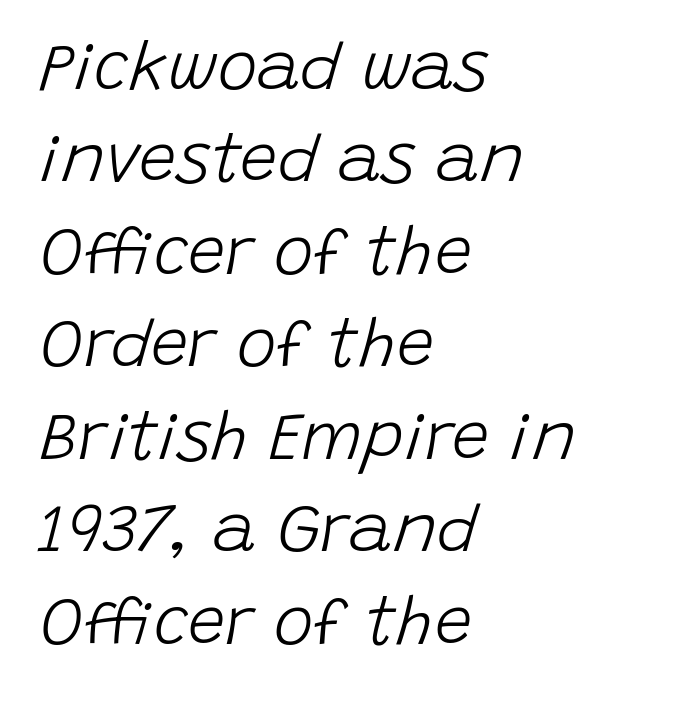
The image shows 67 px light type, italic (leaning right); set left-aligned, normal line spacing (1.38x), normal letter spacing, not underlined; low stroke contrast and a large x-height.
